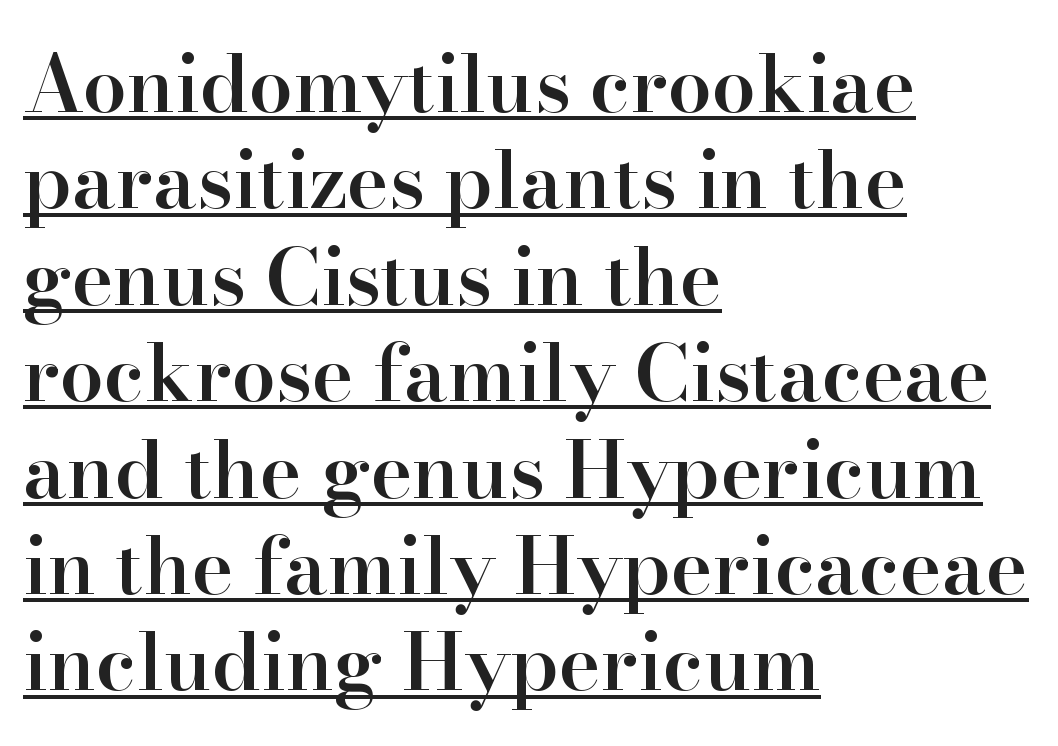
The image shows 79 px semibold serif type, upright; set left-aligned, line spacing 1.22x, normal letter spacing, underlined; high stroke contrast and a small x-height.
